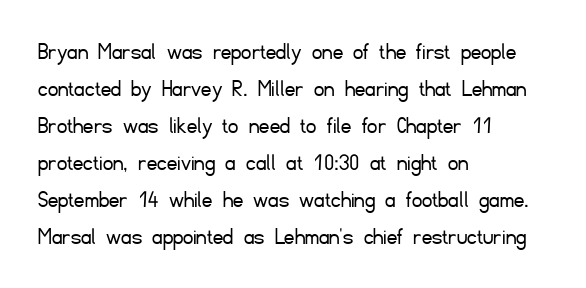
The image shows 25 px text type, upright; set left-aligned, normal line spacing (1.48x), normal letter spacing, not underlined.
